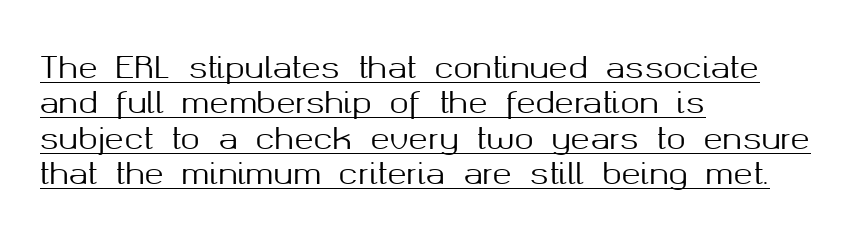
The image shows 29 px sans-serif type, upright; set left-aligned, line spacing 1.22x, normal letter spacing, underlined; medium stroke contrast and a medium x-height.
